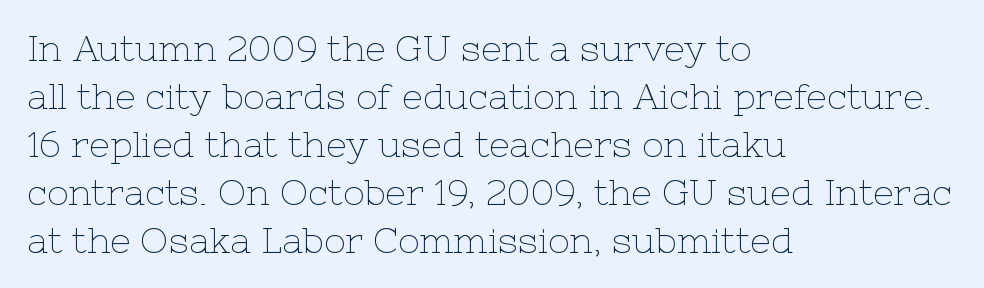
Q: Is the text bold? A: No.
Q: Is the text italic (slanted)? A: No, it is upright.
Q: Is the typeface a serif or a sans-serif typeface? A: Serif.
Q: Is the text underlined? A: No.
Q: How is the paragraph aligned? A: Left-aligned.
Q: Is the spacing between letters normal or unusually wide? A: Normal.
Q: Is the spacing between lines tight, normal or loose? A: Normal.
Q: Width (condensed, normal, or wide)? A: Normal.
Q: Stroke contrast? A: Low.
Q: x-height? A: Medium.
Q: Monospaced? A: No.
